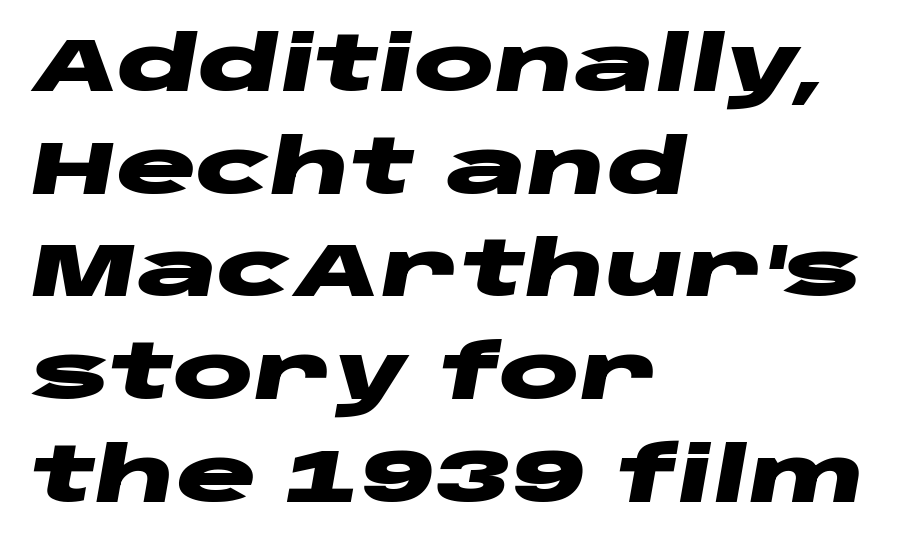
Q: Is the text bold? A: Yes.
Q: Is the text italic (slanted)? A: Yes, it leans right by about 10 degrees.
Q: Is the text underlined? A: No.
Q: How is the paragraph aligned? A: Left-aligned.
Q: Is the spacing between letters normal or unusually wide? A: Normal.
Q: Is the spacing between lines tight, normal or loose? A: Normal.
Q: Width (condensed, normal, or wide)? A: Wide.
Q: Stroke contrast? A: Low.
Q: x-height? A: Large.
Q: Monospaced? A: No.
